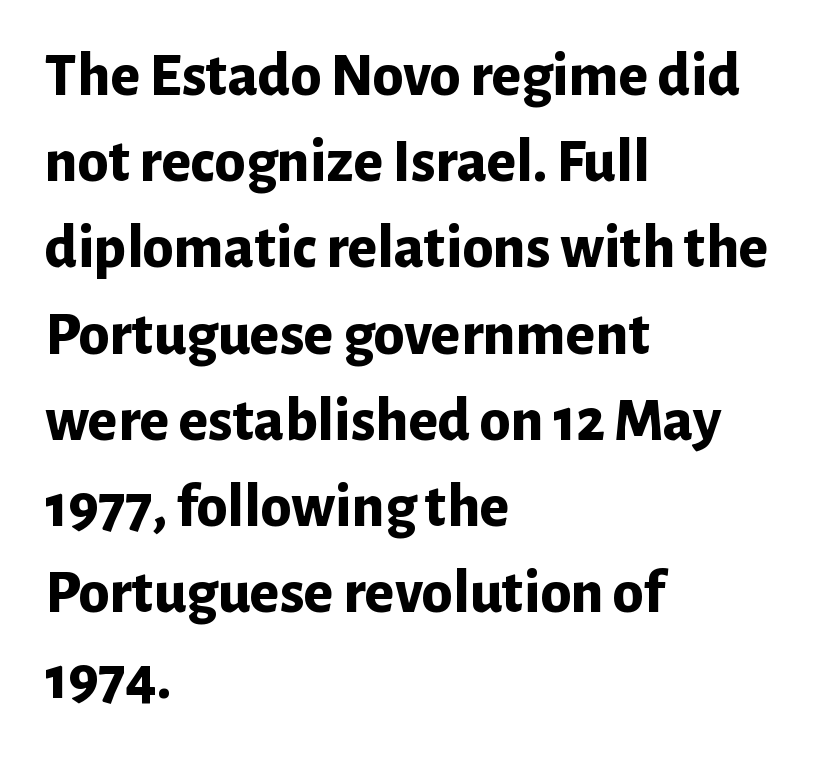
Note the varied advance widths — an 'i' is clearly narrower than an 'm'. The font's upright variant was chosen for this text. Tracking here is standard; glyphs follow each other at the usual distance. Type style note: lacks serifs. Leading matches the norm, producing a regular column.
